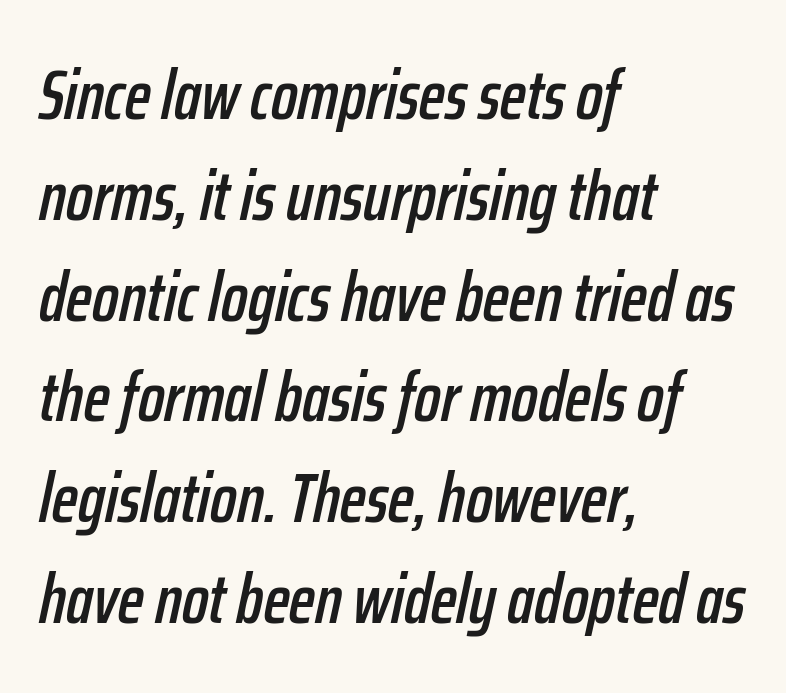
The image shows 70 px condensed type, italic (leaning right); set left-aligned, normal line spacing (1.44x), normal letter spacing, not underlined; low stroke contrast and a medium x-height.
